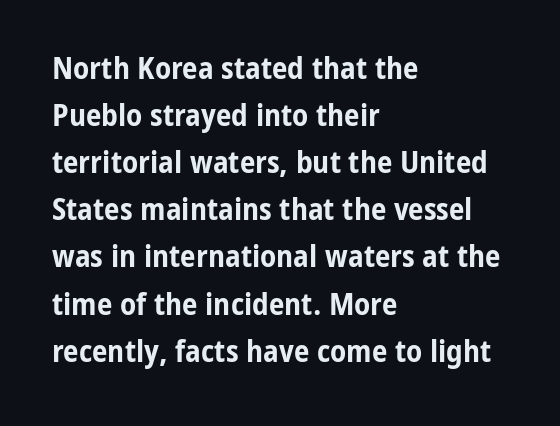
The zone under the glyphs is completely vacant. Is there any slant? The stems are plumb. Tracking value appears to be zero — textbook default spacing. This sample has the flowing, uneven cadence of proportional lettering. Check where the strokes stop: nothing finishes them off — pure sans.
